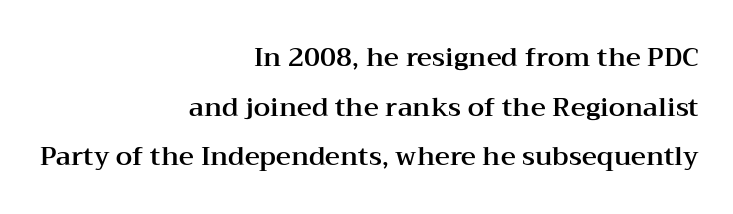
{"italic": "no", "underline": "no", "align": "right", "line_spacing": "loose", "line_spacing_ratio": 1.91, "letter_spacing": "normal", "letter_spacing_em": 0.0, "glyph_px": 26}
